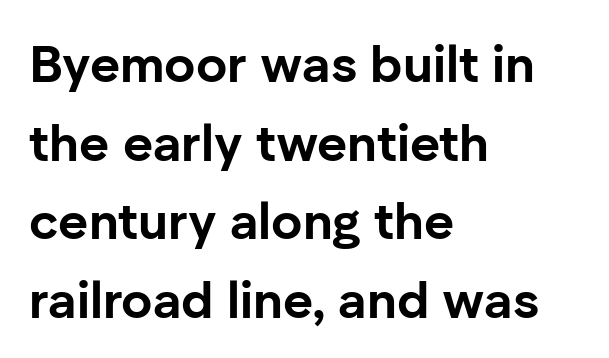
This sample keeps an unexceptional amount of space between lines. Teacher's note: observe the even left margin — that is flush-left alignment. These lines carry a lot of weight — the face is fully bold. Is this a sans? Yes — the strokes have no serifs. Quick note: underline off. What stands out about the letter spacing? Nothing — it is the standard amount.
